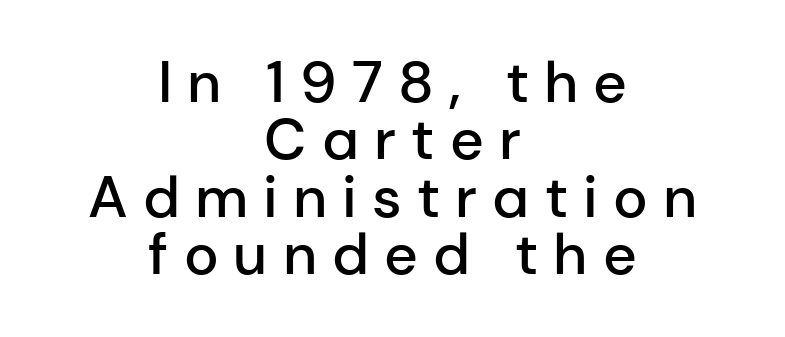
Do the characters align in a grid? No, the font is proportional. Does extra space separate the letters? Yes, quite a lot of it. Characters remain perfectly vertical along every line. Observe the absence of serifs on each vertical stroke in this sample. The lines are packed closely together with very little leading.
